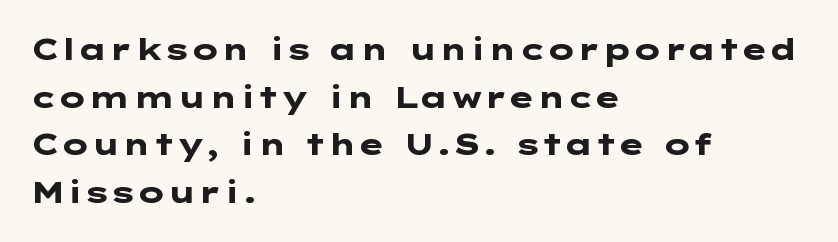
{"serif": "no", "italic": "no", "bold": "yes", "weight": "heavy", "width": "wide", "stroke_contrast": "low", "x_height": "medium", "underline": "no", "align": "left", "line_spacing": "normal", "line_spacing_ratio": 1.59, "letter_spacing": "normal", "letter_spacing_em": 0.0, "glyph_px": 30}
